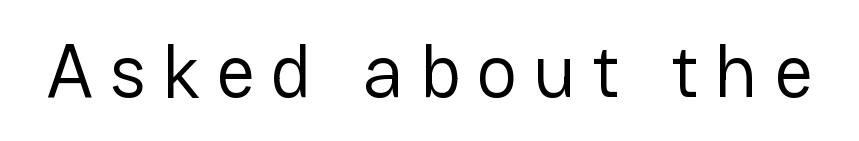
The image shows 76 px regular-weight sans-serif type, upright; set unusually wide letter spacing (+0.21 em), not underlined; low stroke contrast and a medium x-height.
